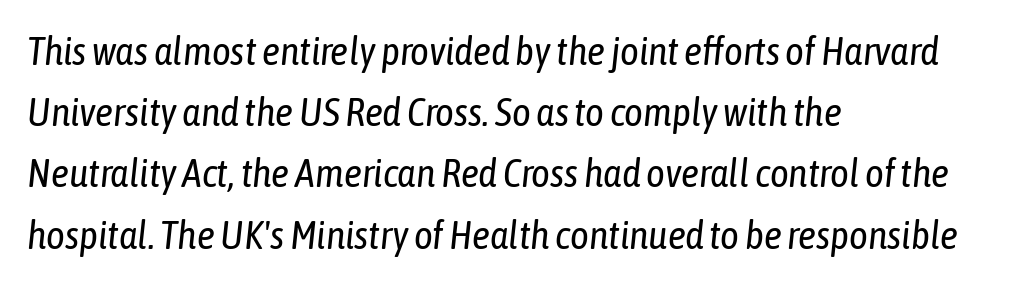
{"italic": "yes", "lean": "right", "slant_degrees": 6, "bold": "no", "weight": "regular", "width": "condensed", "stroke_contrast": "low", "x_height": "medium", "monospaced": "no", "underline": "no", "align": "left", "line_spacing": "normal", "line_spacing_ratio": 1.53, "letter_spacing": "normal", "letter_spacing_em": 0.0, "glyph_px": 40}
